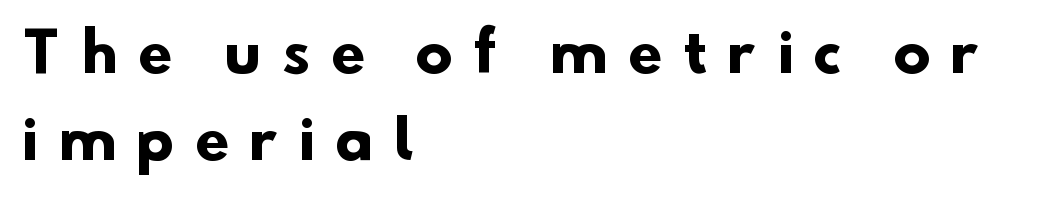
{"serif": "no", "bold": "yes", "weight": "heavy", "width": "normal", "stroke_contrast": "low", "x_height": "small", "monospaced": "no", "underline": "no", "align": "left", "line_spacing": "normal", "line_spacing_ratio": 1.58, "letter_spacing": "wide", "letter_spacing_em": 0.4, "glyph_px": 55}
